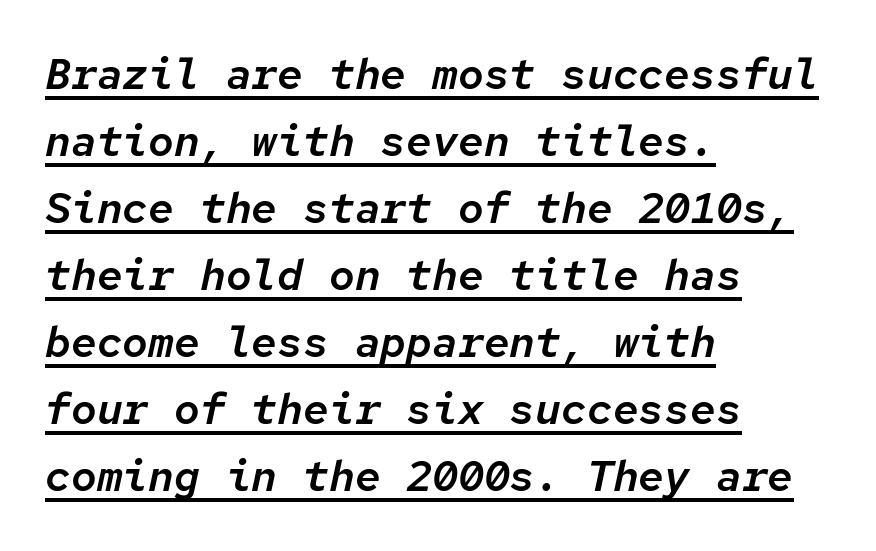
Q: Is the text italic (slanted)? A: Yes, it leans right by about 12 degrees.
Q: Is the text underlined? A: Yes.
Q: How is the paragraph aligned? A: Left-aligned.
Q: Is the spacing between letters normal or unusually wide? A: Normal.
Q: Is the spacing between lines tight, normal or loose? A: Normal.
Q: Width (condensed, normal, or wide)? A: Normal.
Q: Stroke contrast? A: Low.
Q: x-height? A: Medium.
Q: Monospaced? A: Yes.
